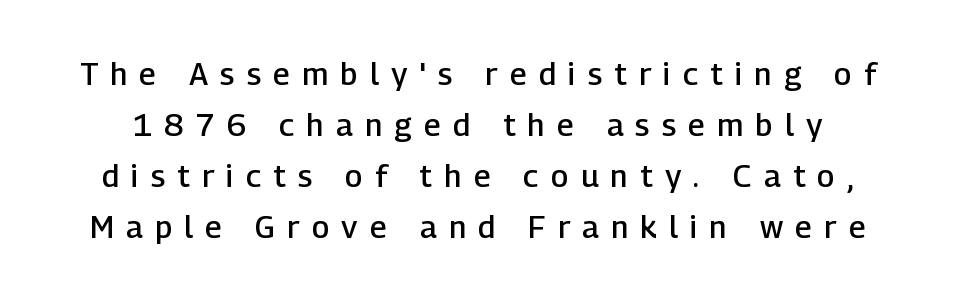
The image shows 31 px semibold sans-serif type, upright; set normal line spacing (1.64x), unusually wide letter spacing (+0.4 em), not underlined; low stroke contrast and a medium x-height.
